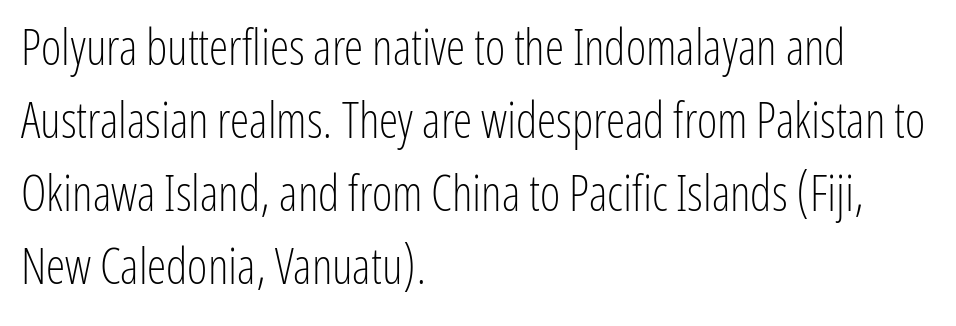
Q: Is the text bold? A: No.
Q: Is the text italic (slanted)? A: No, it is upright.
Q: Is the typeface a serif or a sans-serif typeface? A: Sans-serif.
Q: Is the text underlined? A: No.
Q: How is the paragraph aligned? A: Left-aligned.
Q: Is the spacing between letters normal or unusually wide? A: Normal.
Q: Is the spacing between lines tight, normal or loose? A: Normal.
Q: Width (condensed, normal, or wide)? A: Condensed.
Q: Stroke contrast? A: Low.
Q: x-height? A: Medium.
Q: Monospaced? A: No.
